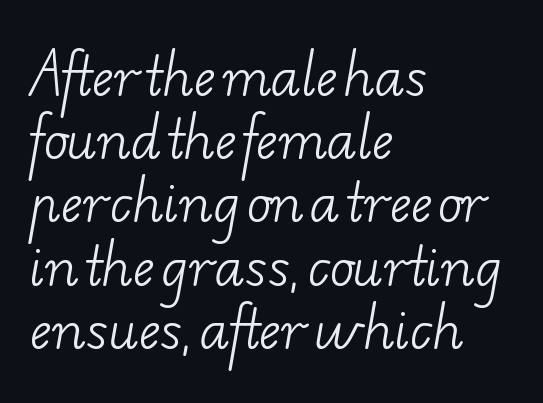
Layout note: lines flush left. You can tell from the footed stems that serif type was used. The letterforms sit shoulder to shoulder at normal distance. Counters stay open thanks to moderate or lighter strokes.
